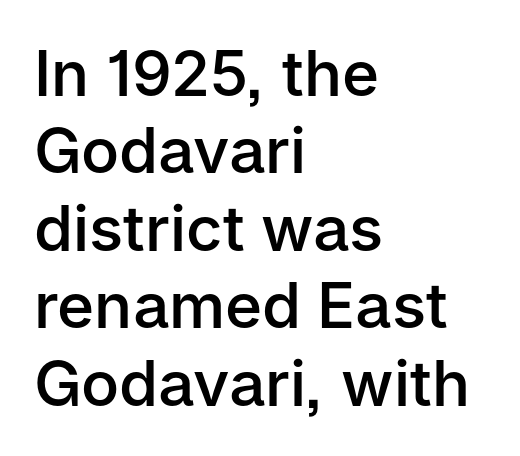
{"serif": "no", "italic": "no", "bold": "semi", "weight": "semibold", "width": "normal", "stroke_contrast": "low", "x_height": "medium", "monospaced": "no", "underline": "no", "align": "left", "line_spacing_ratio": 1.23, "letter_spacing": "normal", "letter_spacing_em": 0.0, "glyph_px": 63}
